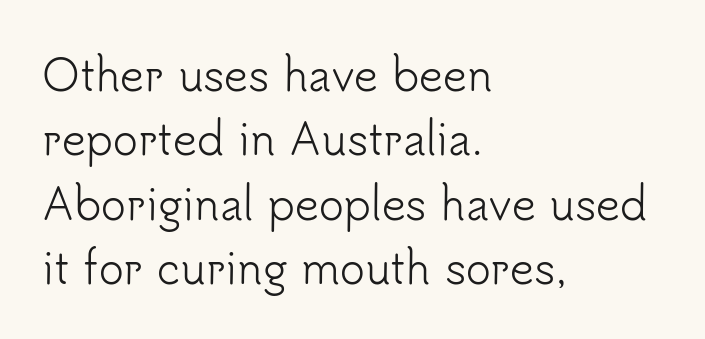
Q: Is the text bold? A: No.
Q: Is the text italic (slanted)? A: No, it is upright.
Q: Is the typeface a serif or a sans-serif typeface? A: Sans-serif.
Q: Is the text underlined? A: No.
Q: How is the paragraph aligned? A: Left-aligned.
Q: Is the spacing between letters normal or unusually wide? A: Normal.
Q: Is the spacing between lines tight, normal or loose? A: Normal.
Q: Width (condensed, normal, or wide)? A: Normal.
Q: Stroke contrast? A: Low.
Q: x-height? A: Small.
Q: Monospaced? A: No.
